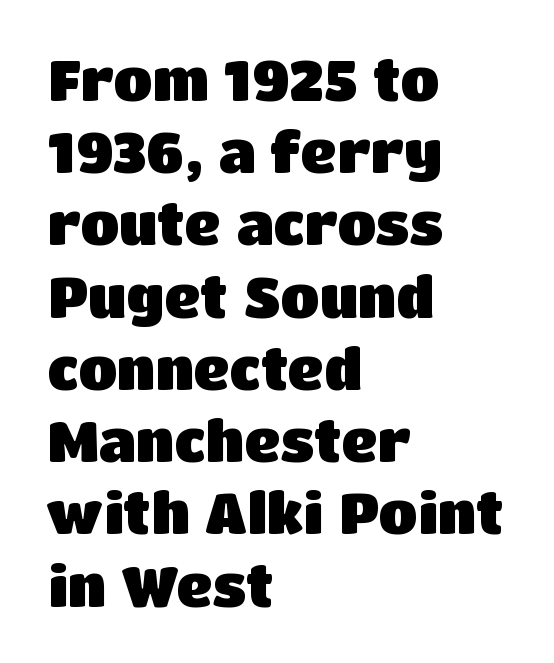
A full-strength bold gives these letters their thick strokes. Line starts are locked; line ends wander. Spacing verdict: proportional, widths tailored to each character. Is there much room between lines? A standard amount, neither cramped nor airy.
